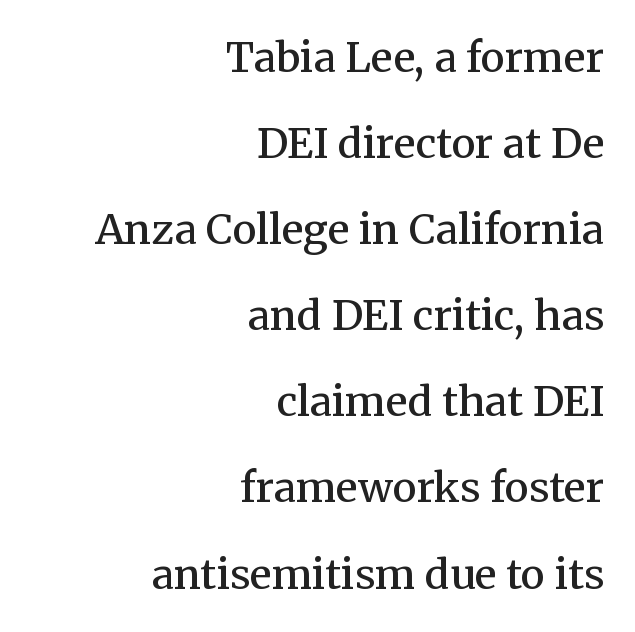
Compared with a flush-left layout, this one pins lines to the opposite, right side. Glance below the letters and you will spot only blank space. The passage shown is semibold, sitting just below true bold. Note the varied advance widths — an 'i' is clearly narrower than an 'm'. The line texture is even and compact thanks to regular tracking. Notice how the stems are strictly vertical — no italics here.
